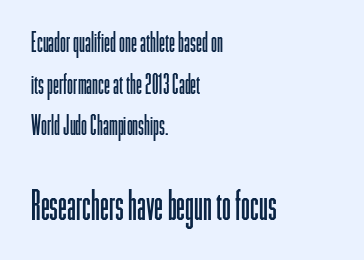
Q: Is the text bold? A: No.
Q: Is the text italic (slanted)? A: No, it is upright.
Q: Is the typeface a serif or a sans-serif typeface? A: Sans-serif.
Q: Is the text underlined? A: No.
Q: How is the paragraph aligned? A: Left-aligned.
Q: Is the spacing between letters normal or unusually wide? A: Normal.
Q: Is the spacing between lines tight, normal or loose? A: Normal.
Q: Which block of text is set in a larger size, the first (top) or the second (bottom)? A: The second (bottom) one.
Q: Width (condensed, normal, or wide)? A: Condensed.
Q: Stroke contrast? A: Low.
Q: x-height? A: Medium.
Q: Monospaced? A: No.
